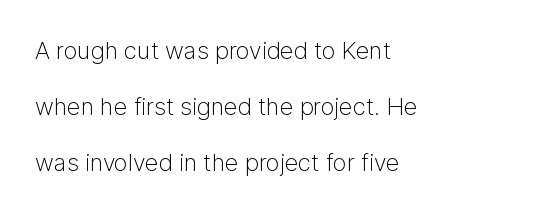
{"italic": "no", "bold": "no", "underline": "no", "align": "left", "line_spacing": "loose", "line_spacing_ratio": 2.34, "letter_spacing": "normal", "letter_spacing_em": 0.0, "glyph_px": 24}
